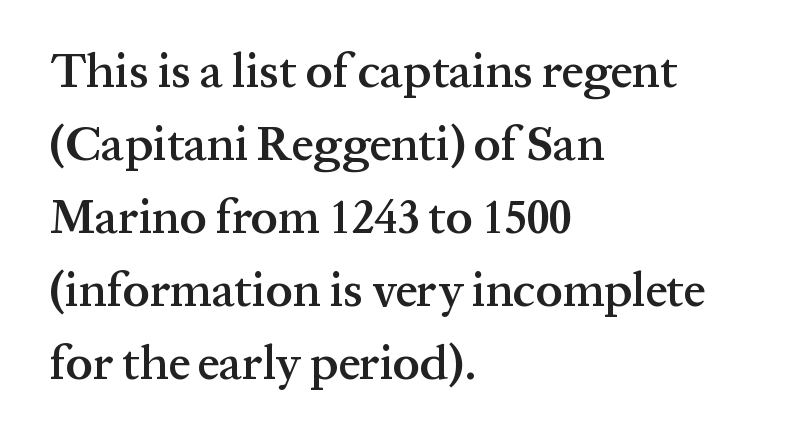
The glyphs are unaccompanied by any horizontal stroke below them. Compared with typical paragraphs, the rows here are spaced about the same. This sample uses a serif face. The line texture is even and compact thanks to regular tracking. The compositor pushed each line to the left boundary.
